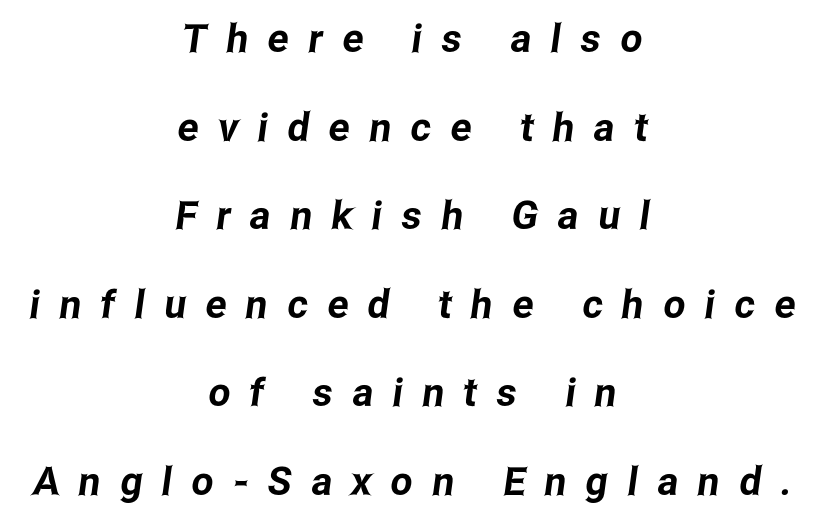
The image shows 39 px condensed sans-serif type; set centered, loose line spacing (2.27x), unusually wide letter spacing (+0.5 em), not underlined; low stroke contrast and a medium x-height.
